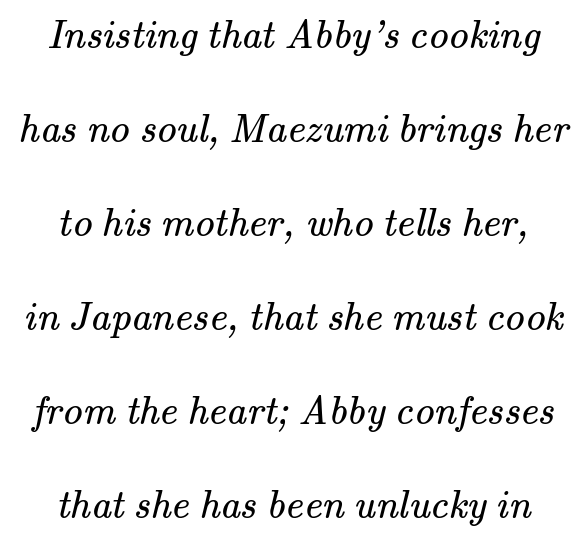
Q: Is the text bold? A: No.
Q: Is the typeface a serif or a sans-serif typeface? A: Serif.
Q: Is the text underlined? A: No.
Q: Is the spacing between letters normal or unusually wide? A: Normal.
Q: Is the spacing between lines tight, normal or loose? A: Loose.
Q: Width (condensed, normal, or wide)? A: Normal.
Q: Stroke contrast? A: Medium.
Q: x-height? A: Small.
Q: Monospaced? A: No.
